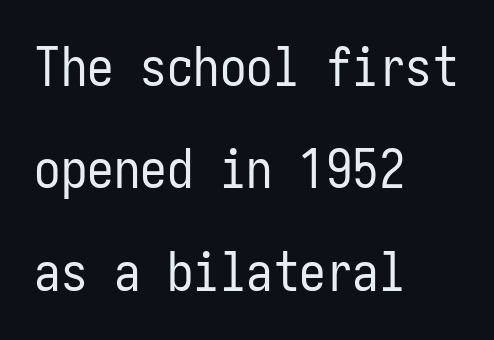
{"serif": "no", "italic": "no", "bold": "no", "weight": "regular", "width": "condensed", "stroke_contrast": "low", "x_height": "medium", "underline": "no", "align": "left", "line_spacing": "loose", "line_spacing_ratio": 1.93, "letter_spacing": "normal", "letter_spacing_em": 0.0, "glyph_px": 53}
